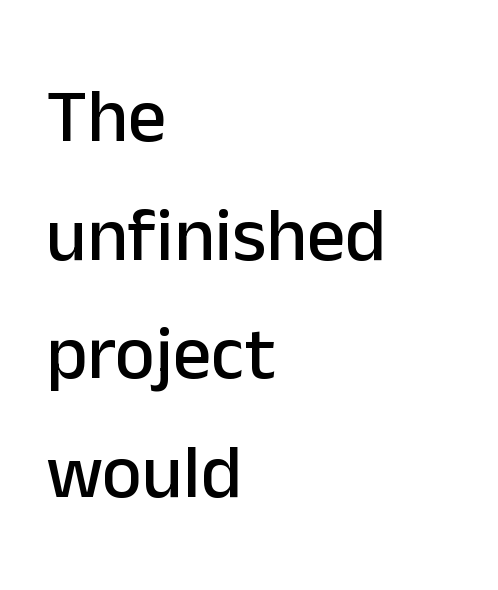
Do the characters align in a grid? No, the font is proportional. Characters follow at the spacing the type designer built in. Anything drawn beneath the words? Only blank space. Italic? Not at all — the glyphs are vertical. Teacher's note: observe the even left margin — that is flush-left alignment. In terms of leading, this rendering sits right in the middle.
